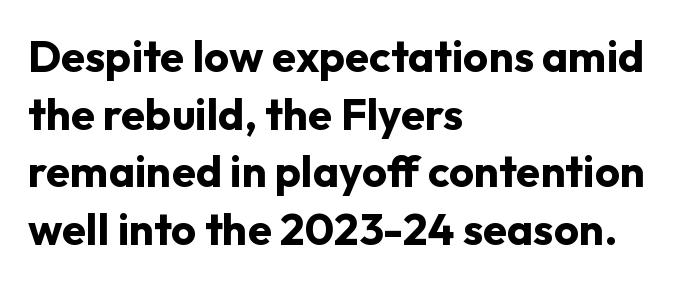
Q: Is the text bold? A: Yes.
Q: Is the text italic (slanted)? A: No, it is upright.
Q: Is the typeface a serif or a sans-serif typeface? A: Sans-serif.
Q: Is the text underlined? A: No.
Q: How is the paragraph aligned? A: Left-aligned.
Q: Is the spacing between letters normal or unusually wide? A: Normal.
Q: Is the spacing between lines tight, normal or loose? A: Normal.
Q: Width (condensed, normal, or wide)? A: Normal.
Q: Stroke contrast? A: Low.
Q: x-height? A: Medium.
Q: Monospaced? A: No.
